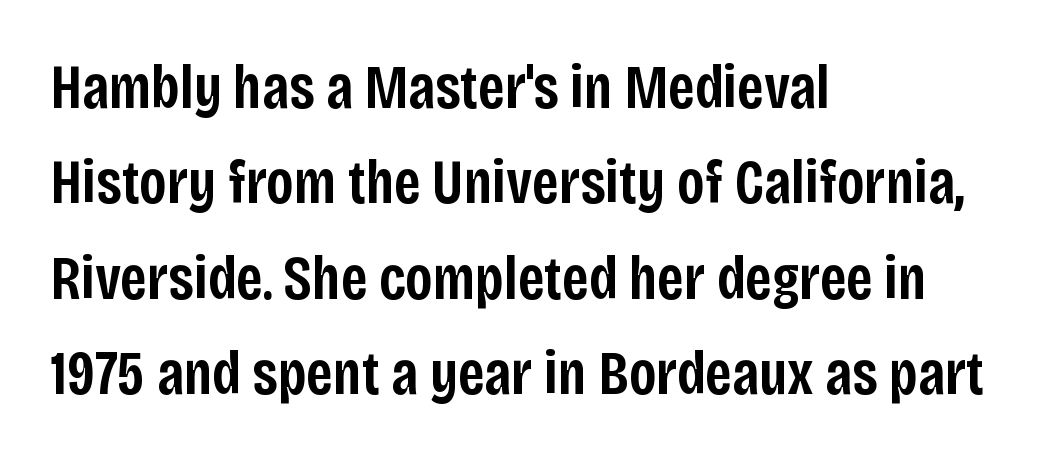
{"serif": "no", "italic": "no", "bold": "semi", "weight": "semibold", "width": "condensed", "stroke_contrast": "low", "x_height": "large", "monospaced": "no", "underline": "no", "align": "left", "line_spacing": "normal", "line_spacing_ratio": 1.54, "letter_spacing": "normal", "letter_spacing_em": 0.0, "glyph_px": 62}
